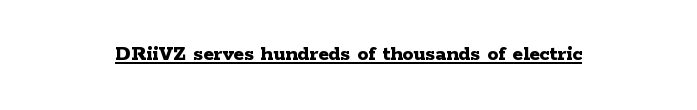
Q: Is the text bold? A: Yes.
Q: Is the text italic (slanted)? A: No, it is upright.
Q: Is the text underlined? A: Yes.
Q: Is the spacing between letters normal or unusually wide? A: Normal.
